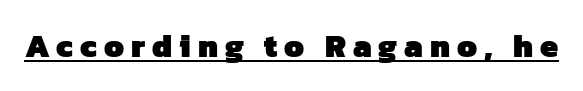
Q: Is the text bold? A: Yes.
Q: Is the typeface a serif or a sans-serif typeface? A: Sans-serif.
Q: Is the text underlined? A: Yes.
Q: Is the spacing between letters normal or unusually wide? A: Unusually wide.
Q: Width (condensed, normal, or wide)? A: Normal.
Q: Stroke contrast? A: Low.
Q: x-height? A: Medium.
Q: Monospaced? A: No.
